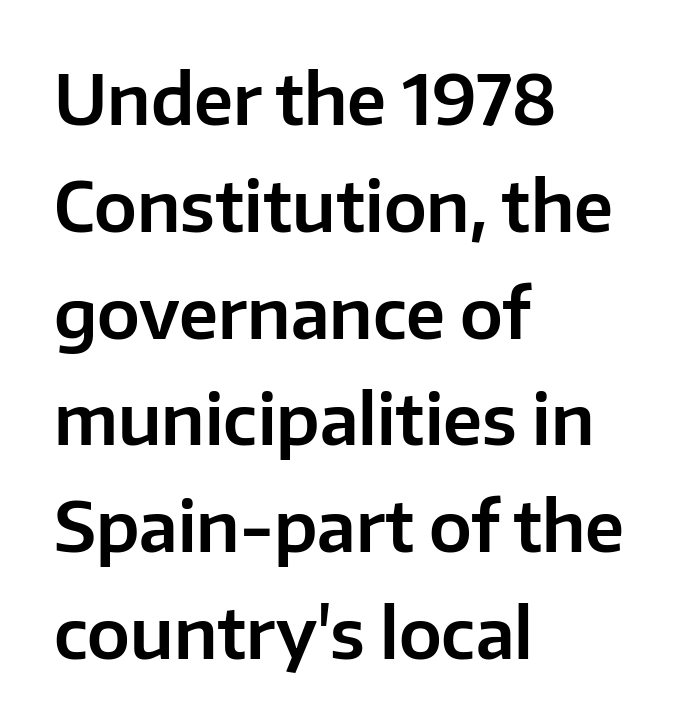
{"serif": "no", "italic": "no", "width": "normal", "stroke_contrast": "low", "x_height": "medium", "monospaced": "no", "underline": "no", "align": "left", "line_spacing": "normal", "line_spacing_ratio": 1.57, "letter_spacing": "normal", "letter_spacing_em": 0.0, "glyph_px": 68}
